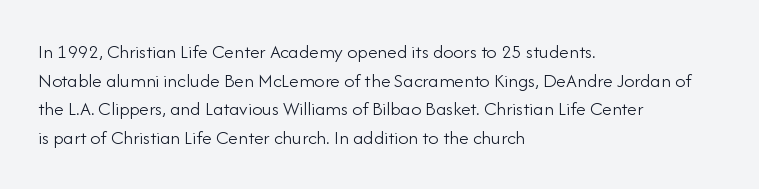
The image shows 20 px text type, upright; set left-aligned, normal line spacing (1.43x), normal letter spacing, not underlined.
